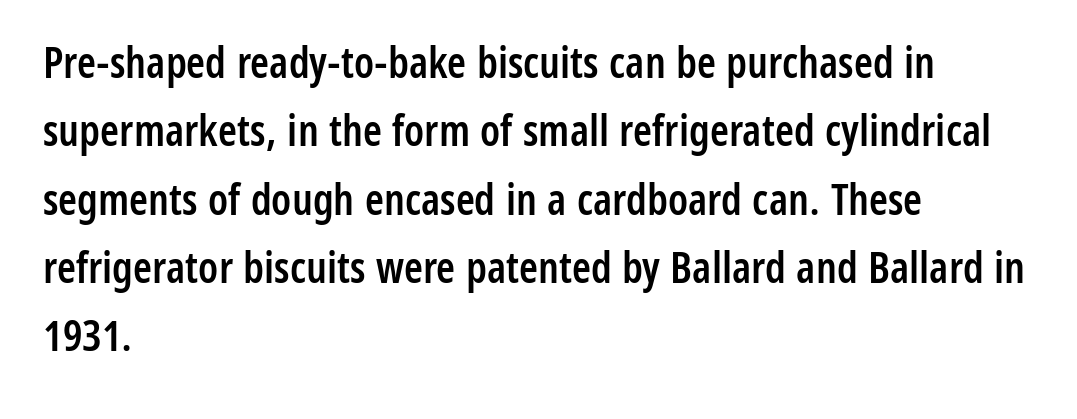
Q: Is the text bold? A: Semi-bold.
Q: Is the text italic (slanted)? A: No, it is upright.
Q: Is the typeface a serif or a sans-serif typeface? A: Sans-serif.
Q: Is the text underlined? A: No.
Q: How is the paragraph aligned? A: Left-aligned.
Q: Is the spacing between letters normal or unusually wide? A: Normal.
Q: Is the spacing between lines tight, normal or loose? A: Normal.
Q: Width (condensed, normal, or wide)? A: Condensed.
Q: Stroke contrast? A: Low.
Q: x-height? A: Medium.
Q: Monospaced? A: No.
